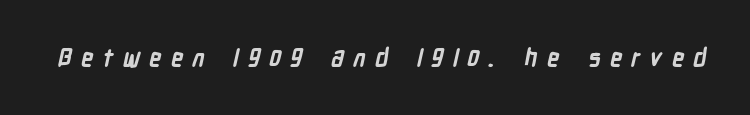
Bold? Absolutely — the strokes are thick and heavy. The face used here is rendered with a markedly widened letterfit. Any mark beneath the type? The region is blank.
